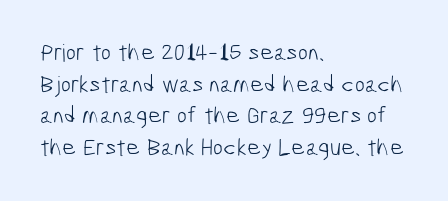
{"bold": "no", "underline": "no", "align": "left", "line_spacing": "normal", "line_spacing_ratio": 1.32, "letter_spacing": "normal", "letter_spacing_em": 0.0, "glyph_px": 24}
